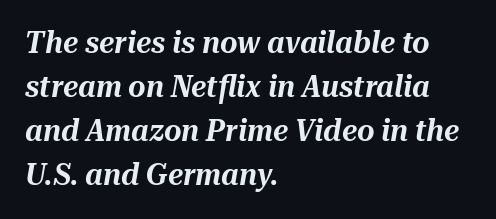
Q: Is the text italic (slanted)? A: Yes, it leans right by about 10 degrees.
Q: Is the text underlined? A: No.
Q: How is the paragraph aligned? A: Left-aligned.
Q: Is the spacing between letters normal or unusually wide? A: Normal.
Q: Is the spacing between lines tight, normal or loose? A: Normal.
Q: Width (condensed, normal, or wide)? A: Normal.
Q: Stroke contrast? A: Medium.
Q: x-height? A: Medium.
Q: Monospaced? A: No.
